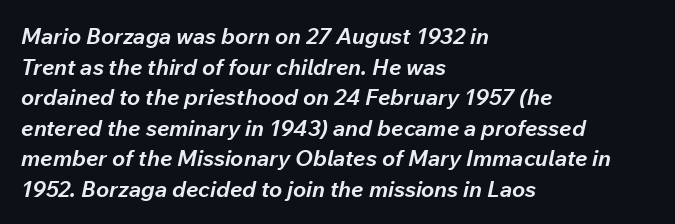
Q: Is the text bold? A: Yes.
Q: Is the text italic (slanted)? A: Yes, it leans right by about 12 degrees.
Q: Is the text underlined? A: No.
Q: How is the paragraph aligned? A: Left-aligned.
Q: Is the spacing between letters normal or unusually wide? A: Normal.
Q: Is the spacing between lines tight, normal or loose? A: Normal.
